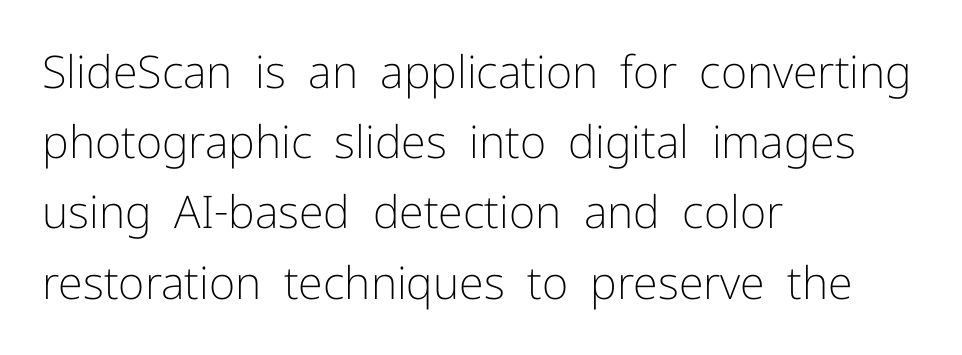
Q: Is the text bold? A: No.
Q: Is the text italic (slanted)? A: No, it is upright.
Q: Is the typeface a serif or a sans-serif typeface? A: Sans-serif.
Q: Is the text underlined? A: No.
Q: How is the paragraph aligned? A: Left-aligned.
Q: Is the spacing between letters normal or unusually wide? A: Normal.
Q: Is the spacing between lines tight, normal or loose? A: Normal.
Q: Width (condensed, normal, or wide)? A: Normal.
Q: Stroke contrast? A: Low.
Q: x-height? A: Medium.
Q: Monospaced? A: No.
